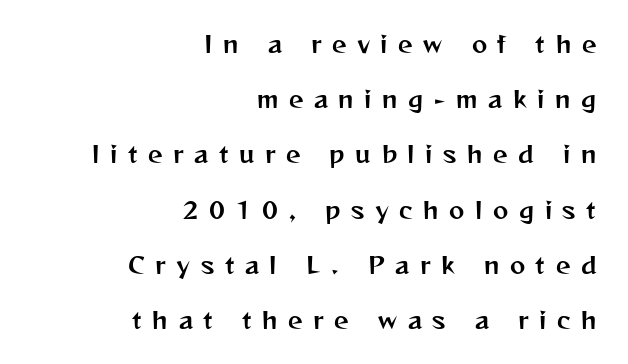
Vertical strokes here are truly vertical. Letter spacing: wide. Clear beneath every line of the passage. In terms of leading, this rendering errs on the spacious side. Layout note: lines flush right.
